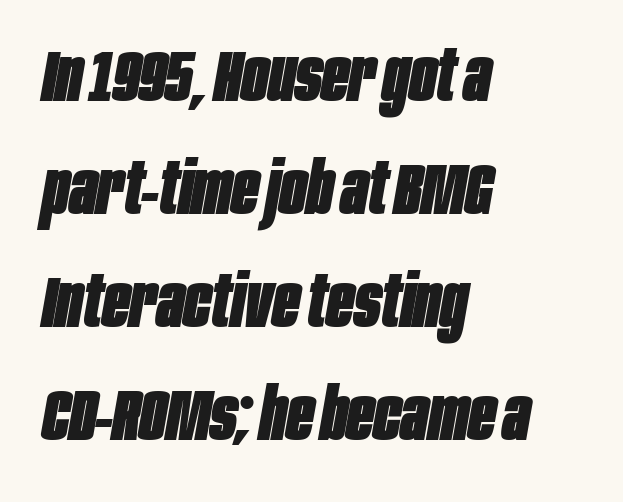
The face used here has a pronounced slope to its letters. Do the characters align in a grid? No, the font is proportional. Decoration check: the copy has no underline. These lines stack with their left ends in a neat column.
